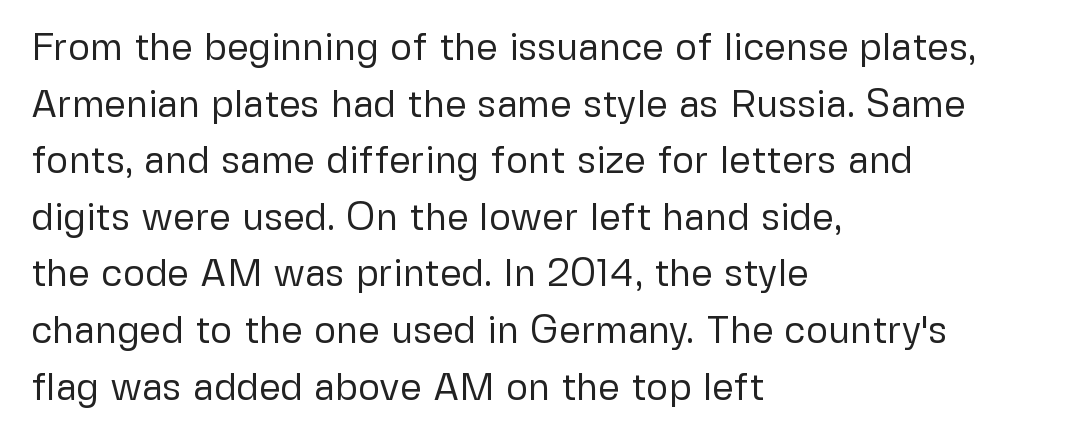
The passage shown is typed in a proportional face where columns would drift. Leftover space on each line is placed entirely after the last word. Is this a heavy cut? Hardly; it is regular or lighter. The baseline area is clear. No italicization has been applied; the sample stays upright. The glyphs in this specimen are sans serif.
